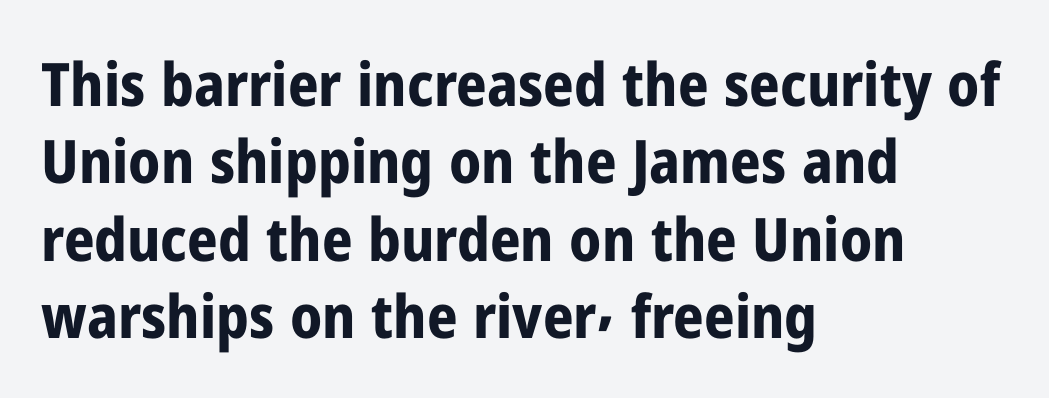
Here the designer chose a conventional face with non-uniform glyph widths. The specimen reads as upright at a glance. Tracking value appears to be zero — textbook default spacing. Every row of glyphs begins at an identical x-position on the left. Letters rest on an invisible, unmarked baseline.
